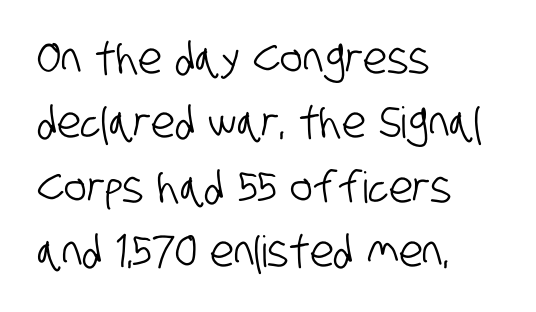
{"serif": "no", "width": "condensed", "stroke_contrast": "low", "x_height": "large", "monospaced": "no", "underline": "no", "align": "left", "line_spacing": "normal", "line_spacing_ratio": 1.5, "letter_spacing": "normal", "letter_spacing_em": 0.0, "glyph_px": 43}
